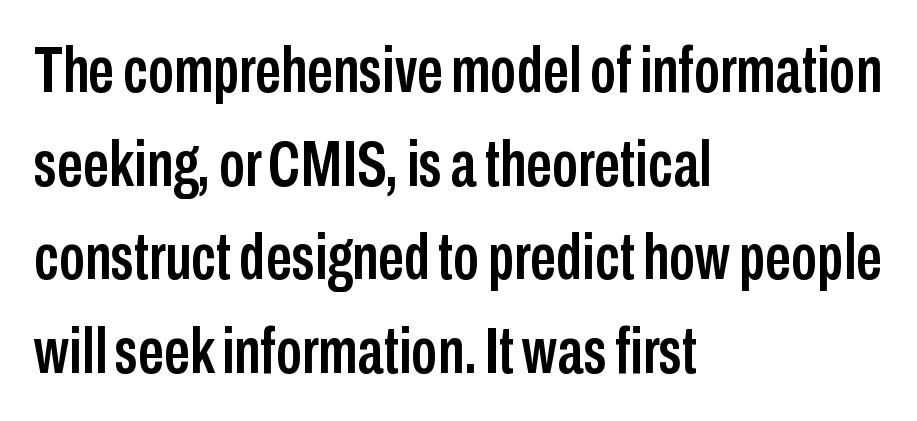
{"serif": "no", "italic": "no", "width": "condensed", "stroke_contrast": "low", "x_height": "medium", "monospaced": "no", "underline": "no", "align": "left", "line_spacing": "normal", "line_spacing_ratio": 1.44, "letter_spacing": "normal", "letter_spacing_em": 0.0, "glyph_px": 65}
